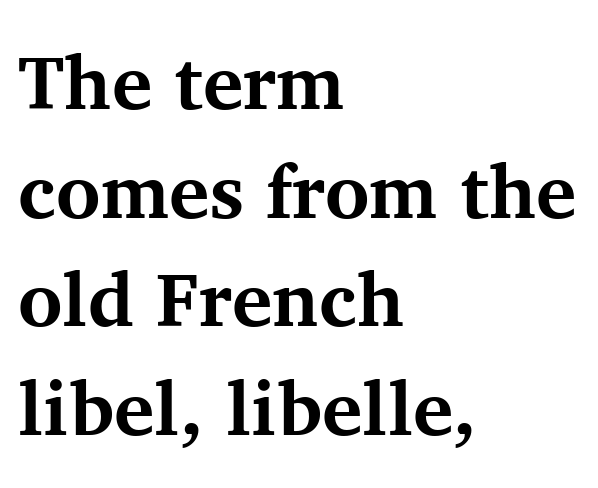
{"serif": "yes", "italic": "no", "bold": "yes", "weight": "bold", "width": "normal", "stroke_contrast": "medium", "x_height": "medium", "monospaced": "no", "underline": "no", "align": "left", "line_spacing": "normal", "line_spacing_ratio": 1.43, "letter_spacing": "normal", "letter_spacing_em": 0.0, "glyph_px": 76}
